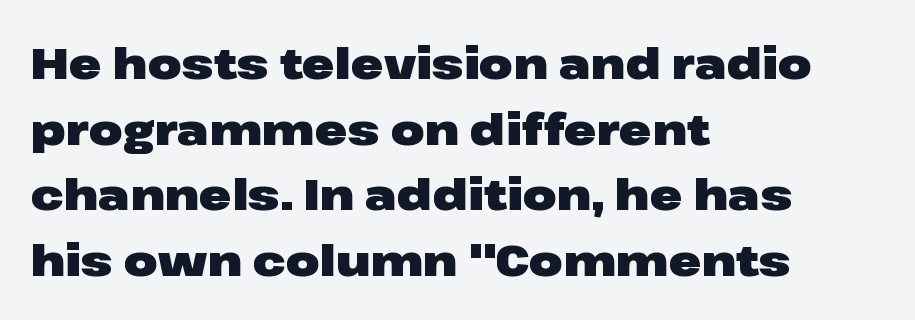
{"serif": "no", "italic": "no", "bold": "yes", "weight": "heavy", "width": "wide", "stroke_contrast": "low", "x_height": "medium", "monospaced": "no", "underline": "no", "align": "left", "line_spacing": "normal", "line_spacing_ratio": 1.49, "letter_spacing": "normal", "letter_spacing_em": 0.0, "glyph_px": 44}
